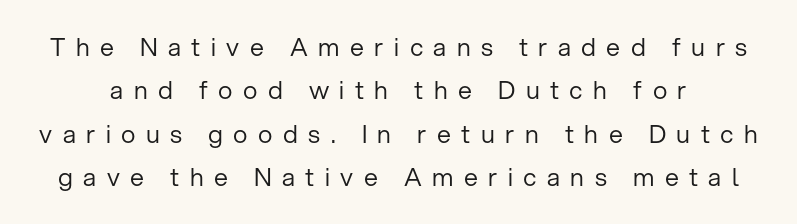
The weight tops out at a normal text grade. The letters stand upright; this is a roman face. Descenders hang freely into open space. Words appear elongated and porous because spacing is wide.
